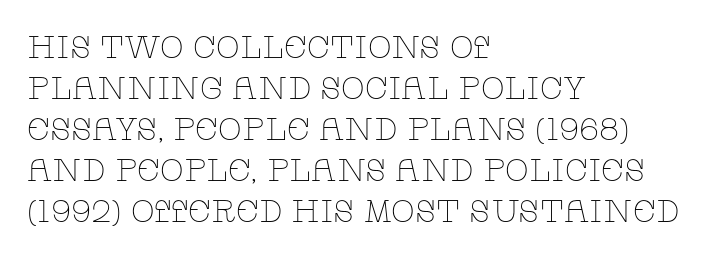
The image shows 31 px thin, wide serif type, upright; set left-aligned, normal line spacing (1.32x), normal letter spacing, not underlined; low stroke contrast and a large x-height.
